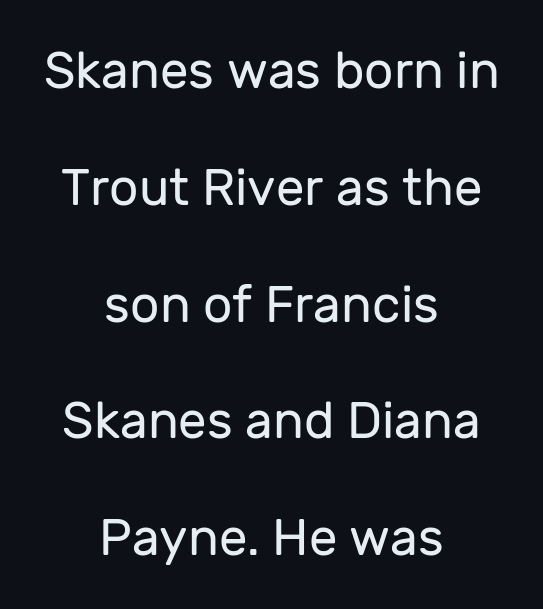
The image shows 51 px regular-weight sans-serif type, upright; set centered, loose line spacing (2.29x), normal letter spacing, not underlined; low stroke contrast and a medium x-height.
